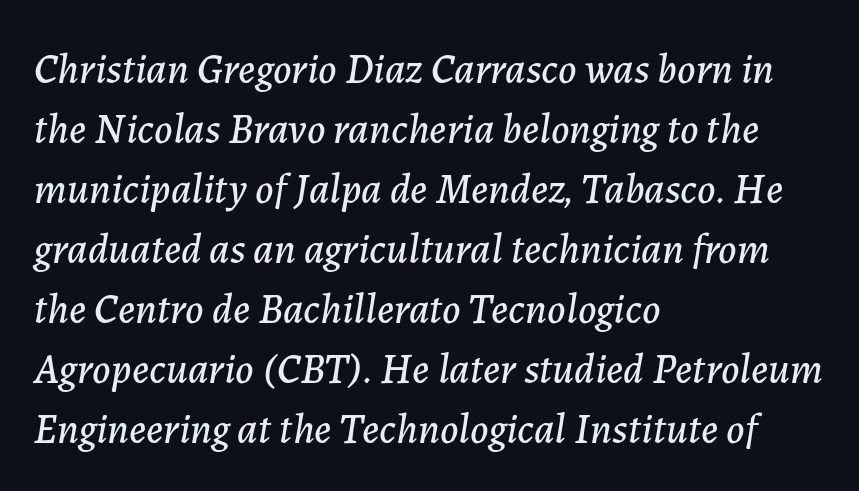
The image shows 42 px text type, italic (leaning right); set left-aligned, normal line spacing (1.43x), normal letter spacing, not underlined; low stroke contrast and a medium x-height.
